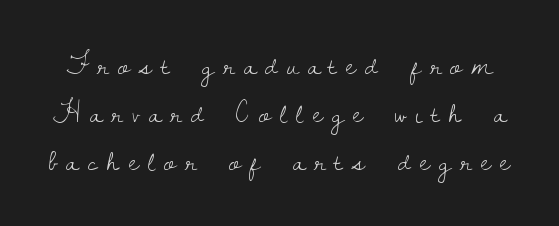
{"serif": "yes", "bold": "no", "weight": "light", "width": "normal", "stroke_contrast": "low", "x_height": "small", "monospaced": "no", "underline": "no", "line_spacing": "normal", "line_spacing_ratio": 1.55, "letter_spacing": "wide", "letter_spacing_em": 0.3, "glyph_px": 31}
